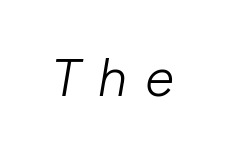
The image shows 52 px light type, italic (leaning right); set unusually wide letter spacing (+0.34 em), not underlined; low stroke contrast and a medium x-height.
